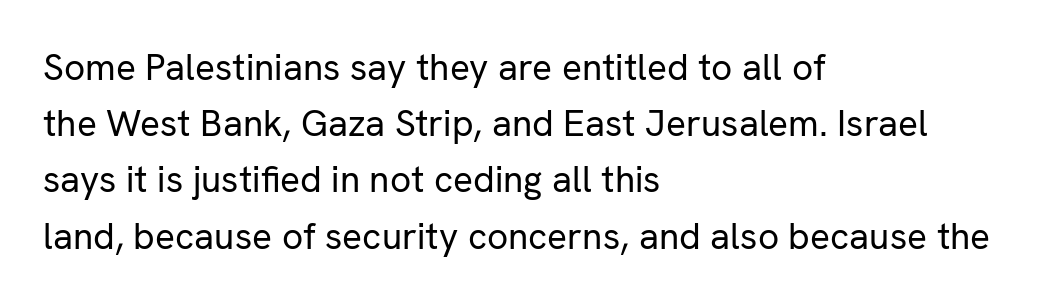
{"serif": "no", "italic": "no", "bold": "no", "weight": "regular", "width": "normal", "stroke_contrast": "low", "x_height": "medium", "monospaced": "no", "underline": "no", "align": "left", "line_spacing": "normal", "line_spacing_ratio": 1.52, "letter_spacing": "normal", "letter_spacing_em": 0.0, "glyph_px": 37}
